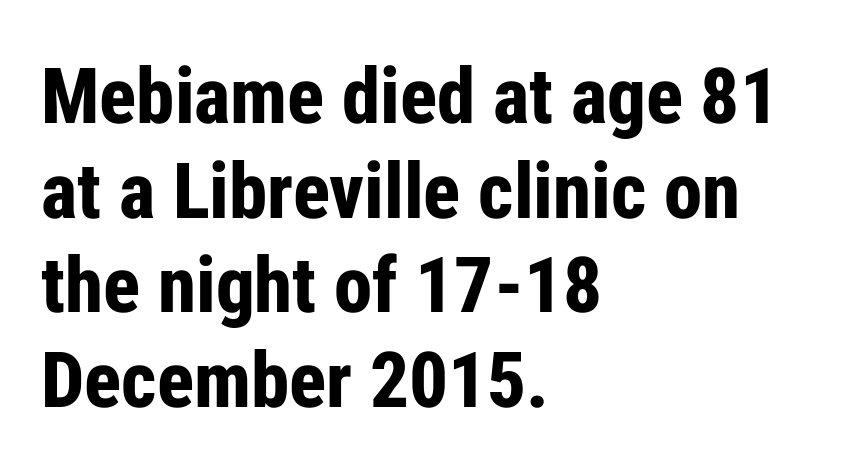
{"serif": "no", "italic": "no", "bold": "yes", "weight": "bold", "width": "condensed", "stroke_contrast": "low", "x_height": "medium", "monospaced": "no", "underline": "no", "align": "left", "line_spacing_ratio": 1.23, "letter_spacing": "normal", "letter_spacing_em": 0.0, "glyph_px": 77}
